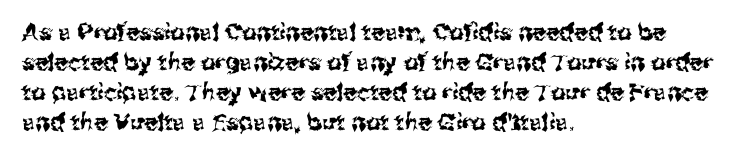
{"italic": "no", "underline": "no", "align": "left", "line_spacing": "normal", "line_spacing_ratio": 1.31, "letter_spacing": "normal", "letter_spacing_em": 0.0, "glyph_px": 23}
